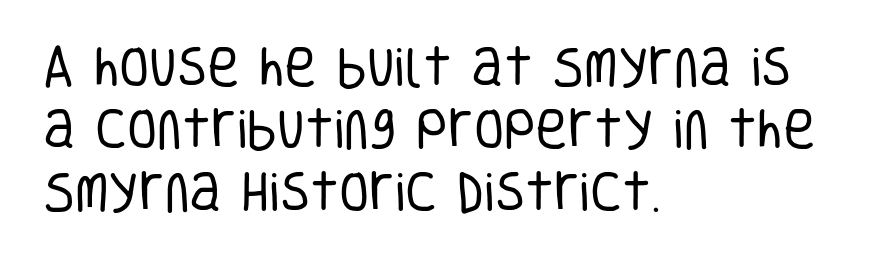
The image shows 44 px regular-weight, condensed sans-serif type, upright; set left-aligned, normal line spacing (1.42x), normal letter spacing, not underlined; low stroke contrast and a large x-height.
